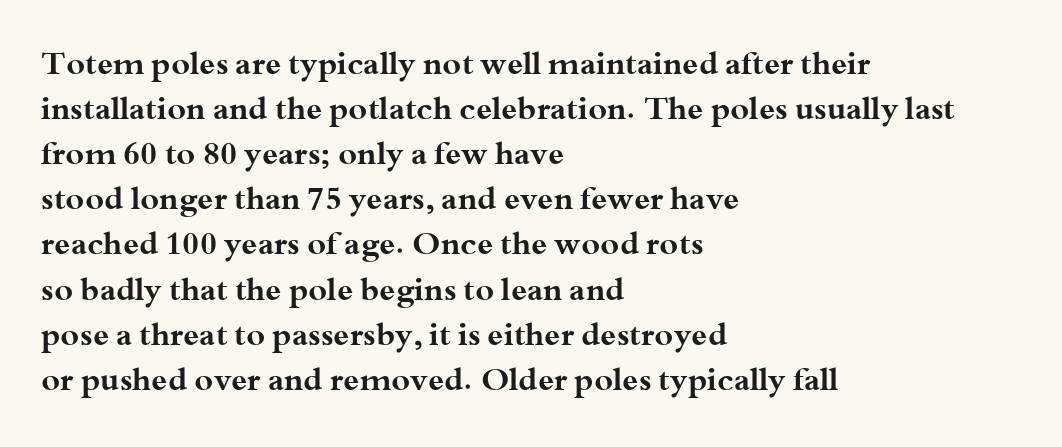
The typesetter chose a ragged-right arrangement here. These lines are rendered in a variable-pitch font. A normal amount of white space separates one row of letters from the next. The area under the type is left untouched.
